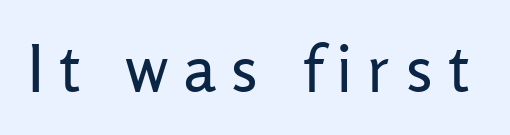
The image shows 66 px regular-weight sans-serif type, upright; set unusually wide letter spacing (+0.22 em), not underlined; low stroke contrast and a medium x-height.
